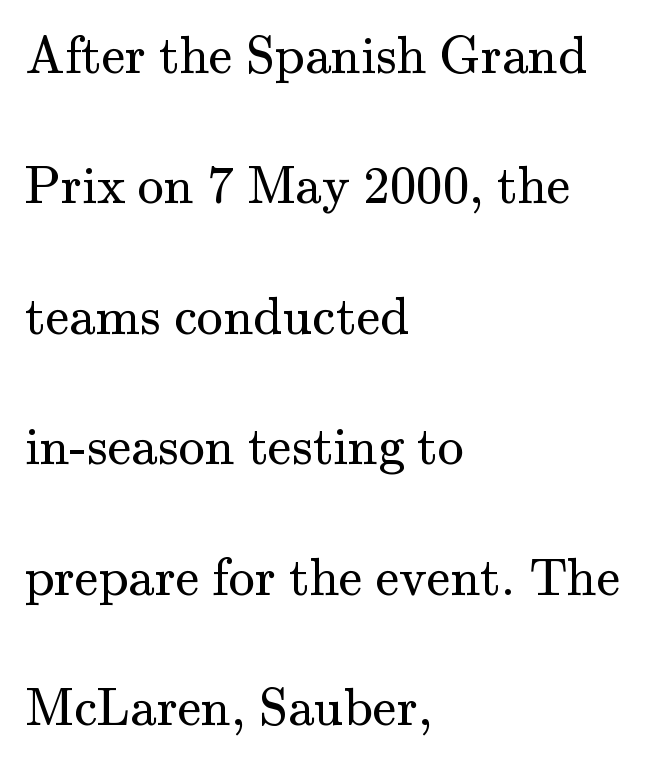
Caption: multi-line text, flush left, ragged right. Ink coverage per letter is moderate at most. Is there any slant? The stems are plumb. How are the letters spaced? Ordinarily, with no added tracking. Proportional: the letters do not fall into vertical columns.
